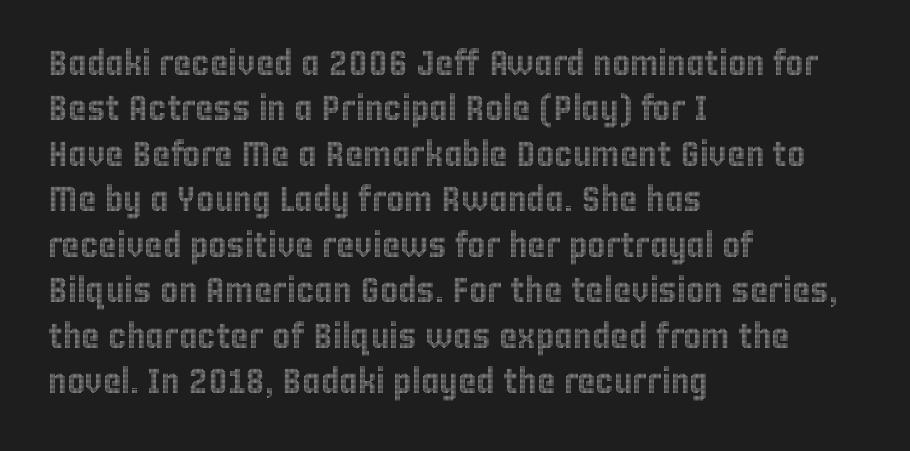
Q: Is the text italic (slanted)? A: No, it is upright.
Q: Is the text underlined? A: No.
Q: How is the paragraph aligned? A: Left-aligned.
Q: Is the spacing between letters normal or unusually wide? A: Normal.
Q: Is the spacing between lines tight, normal or loose? A: Normal.
Q: Width (condensed, normal, or wide)? A: Condensed.
Q: x-height? A: Large.
Q: Monospaced? A: No.
